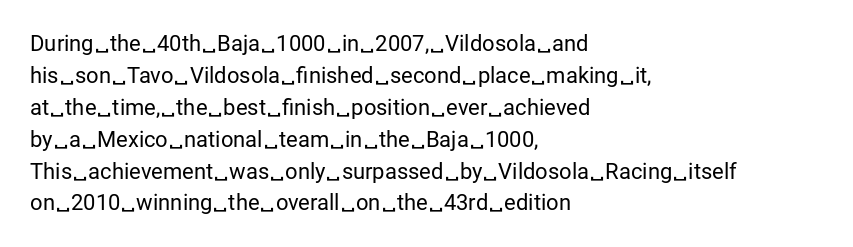
The image shows 22 px text type, upright; set left-aligned, normal line spacing (1.45x), normal letter spacing, not underlined.
